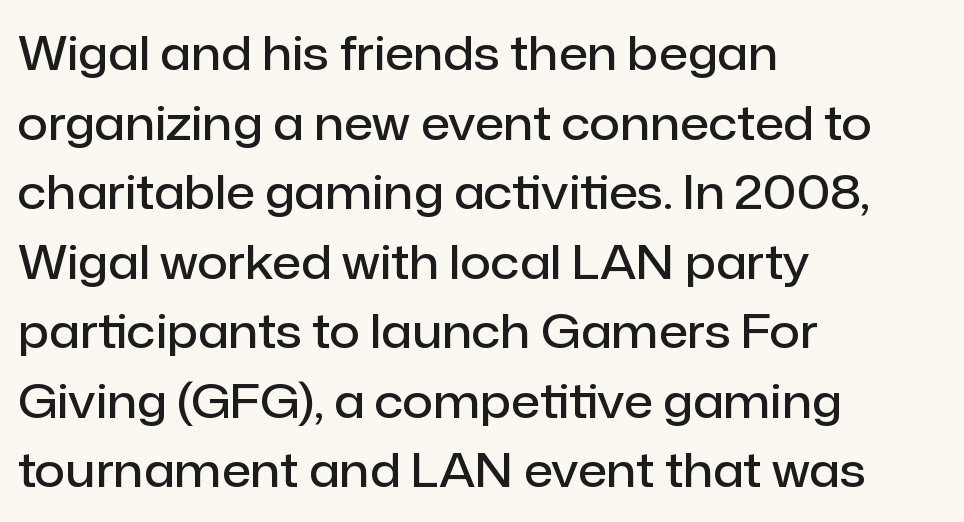
Proportional: the letters do not fall into vertical columns. Strokes here are thickened, but only to semibold level. Words appear dense and cohesive because spacing is normal. The designer went with a sans here, leaving each stem footless.
